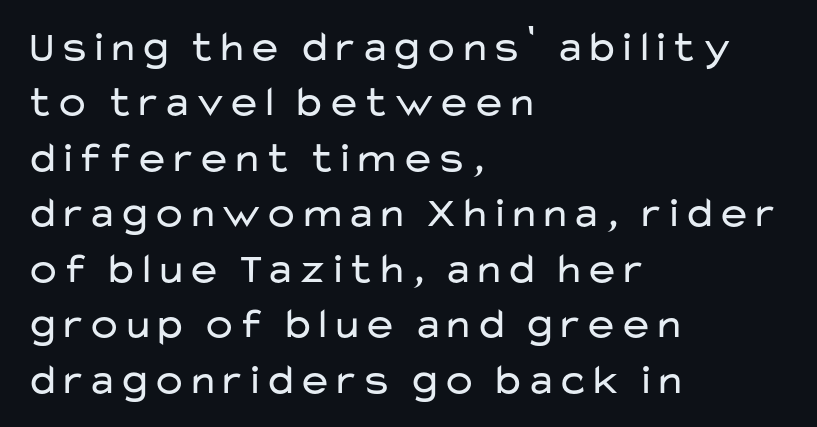
Q: Is the text bold? A: No.
Q: Is the text italic (slanted)? A: No, it is upright.
Q: Is the typeface a serif or a sans-serif typeface? A: Sans-serif.
Q: Is the text underlined? A: No.
Q: How is the paragraph aligned? A: Left-aligned.
Q: Is the spacing between letters normal or unusually wide? A: Normal.
Q: Is the spacing between lines tight, normal or loose? A: Normal.
Q: Width (condensed, normal, or wide)? A: Wide.
Q: Stroke contrast? A: Low.
Q: x-height? A: Medium.
Q: Monospaced? A: No.
